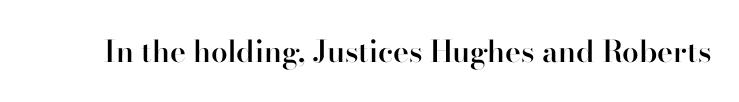
{"serif": "yes", "italic": "no", "bold": "semi", "weight": "semibold", "width": "normal", "stroke_contrast": "high", "x_height": "small", "monospaced": "no", "underline": "no", "letter_spacing": "normal", "letter_spacing_em": 0.0, "glyph_px": 30}
